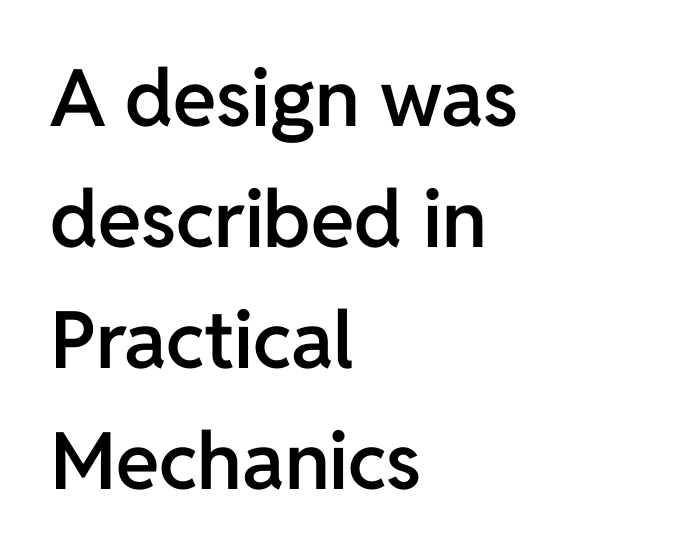
Line spacing here is normal. In terms of letterspacing, this is plain default setting. Each line starts at the same left margin while the right side varies. The typography opts for an upright posture over an oblique one.
